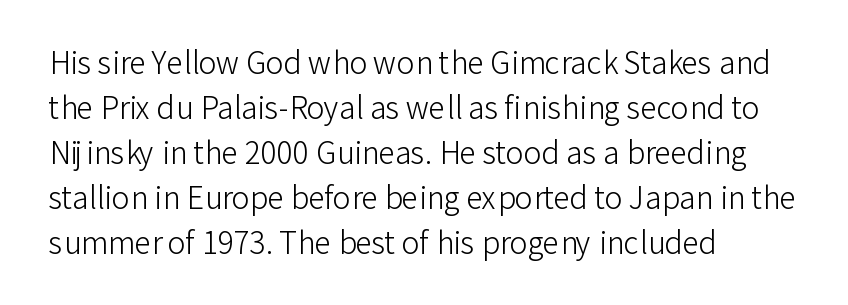
{"serif": "no", "italic": "no", "bold": "no", "weight": "light", "width": "normal", "stroke_contrast": "low", "x_height": "medium", "monospaced": "no", "underline": "no", "align": "left", "line_spacing": "normal", "line_spacing_ratio": 1.5, "letter_spacing": "normal", "letter_spacing_em": 0.0, "glyph_px": 30}
